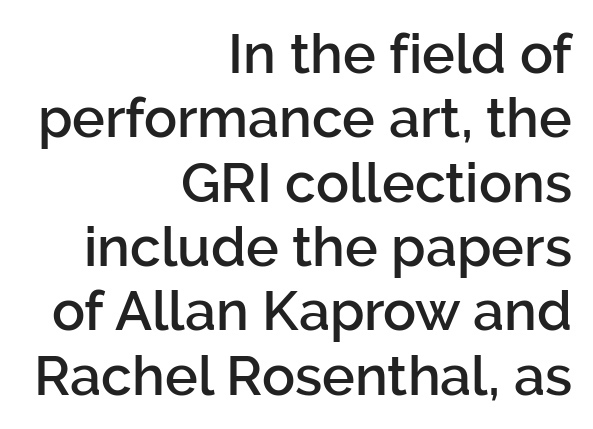
{"serif": "no", "italic": "no", "bold": "semi", "weight": "semibold", "width": "normal", "stroke_contrast": "low", "x_height": "medium", "monospaced": "no", "underline": "no", "align": "right", "line_spacing_ratio": 1.17, "letter_spacing": "normal", "letter_spacing_em": 0.0, "glyph_px": 55}
